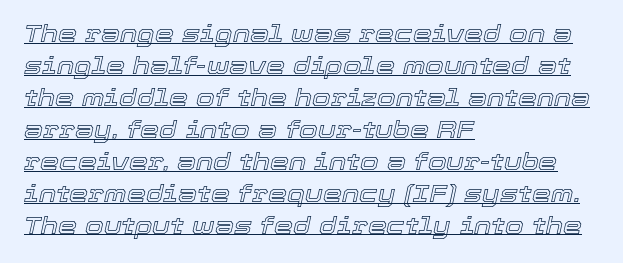
The font's italic variant was chosen for this text. Which margin do the lines hug? The left one — the right edge is uneven. What stands out about the letter spacing? Nothing — it is the standard amount. The block of text has a typical density, with ordinary space between rows. A rule runs beneath these lines of type.
